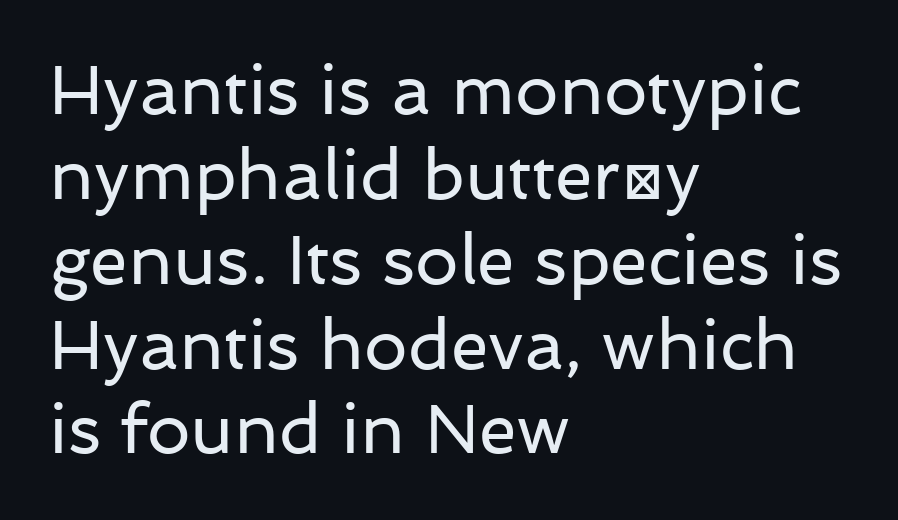
Q: Is the text bold? A: No.
Q: Is the text italic (slanted)? A: No, it is upright.
Q: Is the typeface a serif or a sans-serif typeface? A: Sans-serif.
Q: Is the text underlined? A: No.
Q: How is the paragraph aligned? A: Left-aligned.
Q: Is the spacing between letters normal or unusually wide? A: Normal.
Q: Width (condensed, normal, or wide)? A: Normal.
Q: Stroke contrast? A: Low.
Q: x-height? A: Medium.
Q: Monospaced? A: No.
